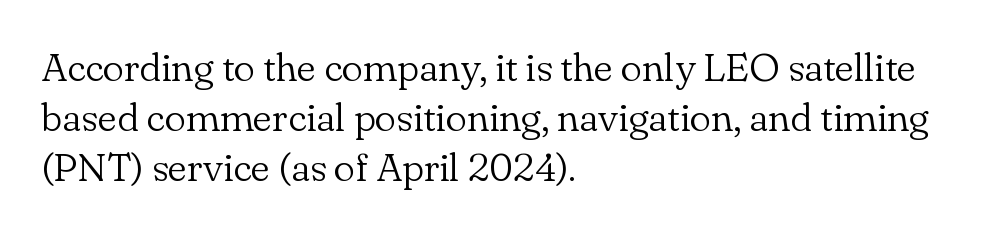
Q: Is the text bold? A: No.
Q: Is the text italic (slanted)? A: No, it is upright.
Q: Is the typeface a serif or a sans-serif typeface? A: Serif.
Q: Is the text underlined? A: No.
Q: How is the paragraph aligned? A: Left-aligned.
Q: Is the spacing between letters normal or unusually wide? A: Normal.
Q: Is the spacing between lines tight, normal or loose? A: Normal.
Q: Width (condensed, normal, or wide)? A: Normal.
Q: Stroke contrast? A: Low.
Q: x-height? A: Small.
Q: Monospaced? A: No.
